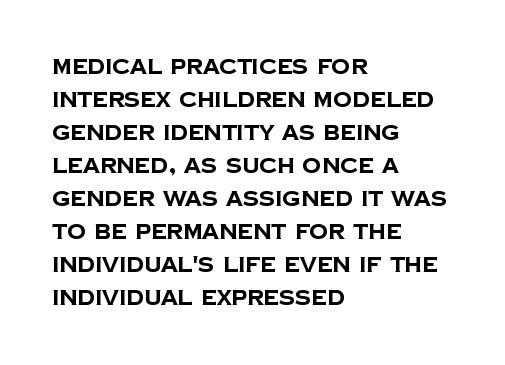
Compared with a centered layout, this one pins lines to the left instead. Letter spacing: default. Type without underlining. Heavy-handed strokes throughout: this text is bold. Students, observe: this is what conventionally led text looks like.
